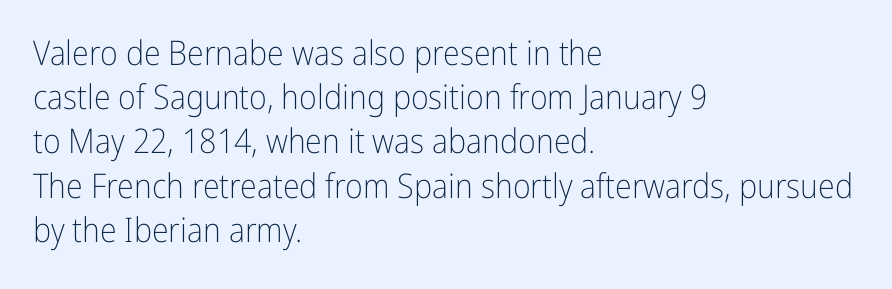
The image shows 34 px light, condensed sans-serif type, upright; set left-aligned, normal line spacing (1.3x), normal letter spacing, not underlined; low stroke contrast and a medium x-height.
